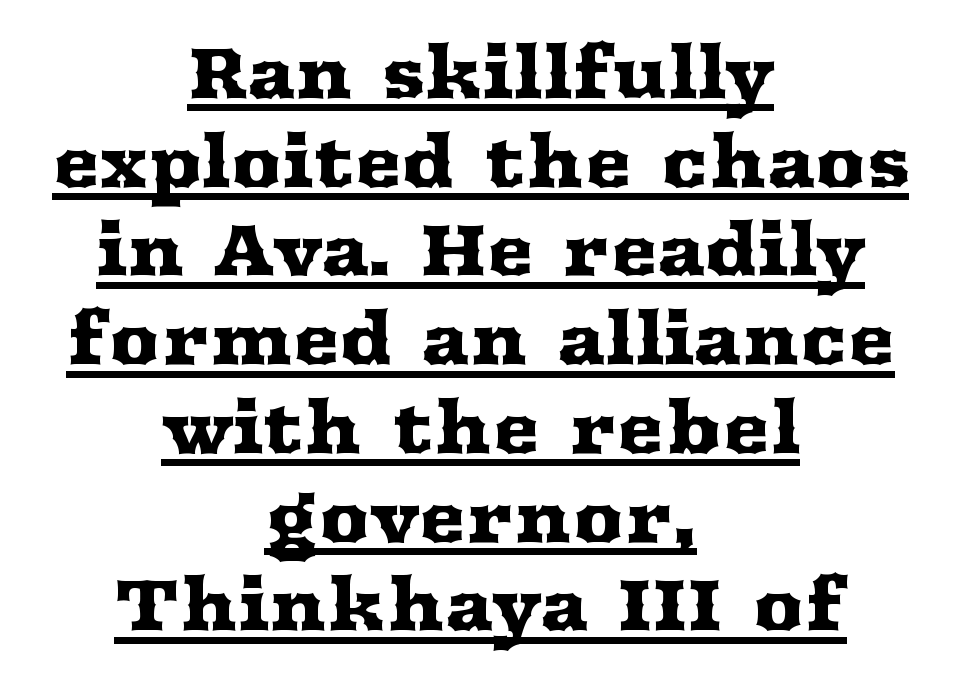
Q: Is the text italic (slanted)? A: No, it is upright.
Q: Is the typeface a serif or a sans-serif typeface? A: Serif.
Q: Is the text underlined? A: Yes.
Q: How is the paragraph aligned? A: Centered.
Q: Is the spacing between letters normal or unusually wide? A: Normal.
Q: Is the spacing between lines tight, normal or loose? A: Normal.
Q: Width (condensed, normal, or wide)? A: Wide.
Q: Stroke contrast? A: Medium.
Q: x-height? A: Medium.
Q: Monospaced? A: No.
